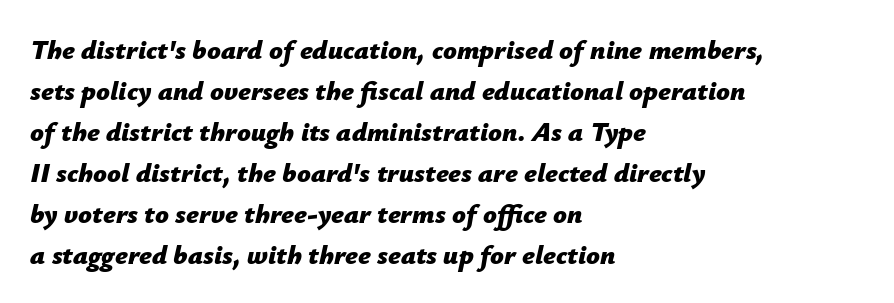
The image shows 27 px bold type, italic (leaning right); set left-aligned, normal line spacing (1.52x), normal letter spacing, not underlined.
